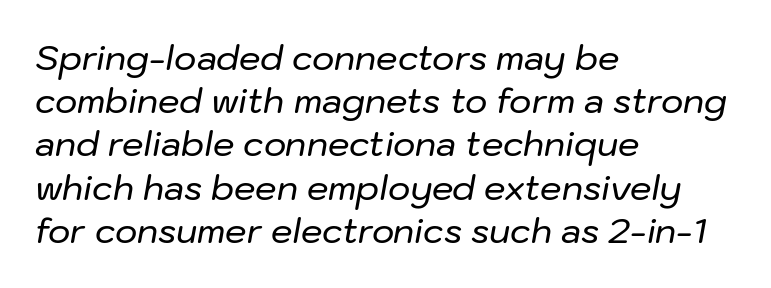
The image shows 34 px text type, italic (leaning right); set left-aligned, normal line spacing (1.27x), normal letter spacing, not underlined; low stroke contrast and a medium x-height.
